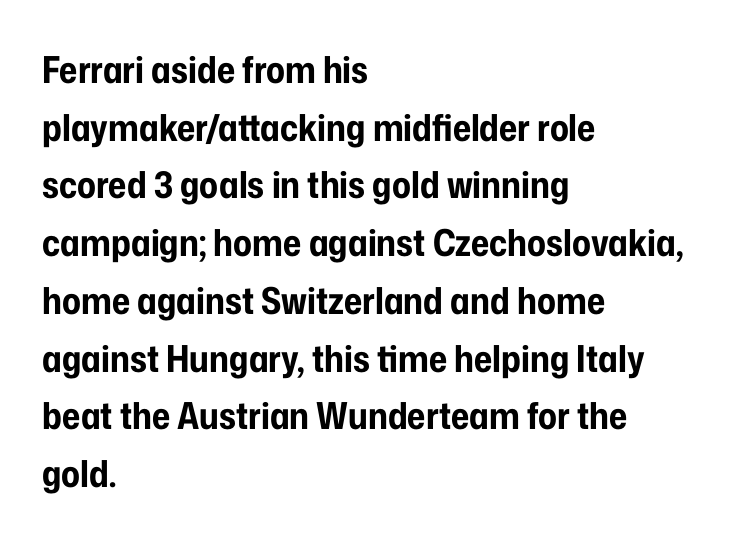
Q: Is the text bold? A: Yes.
Q: Is the text italic (slanted)? A: No, it is upright.
Q: Is the typeface a serif or a sans-serif typeface? A: Sans-serif.
Q: Is the text underlined? A: No.
Q: How is the paragraph aligned? A: Left-aligned.
Q: Is the spacing between letters normal or unusually wide? A: Normal.
Q: Is the spacing between lines tight, normal or loose? A: Normal.
Q: Width (condensed, normal, or wide)? A: Condensed.
Q: Stroke contrast? A: Low.
Q: x-height? A: Medium.
Q: Monospaced? A: No.
